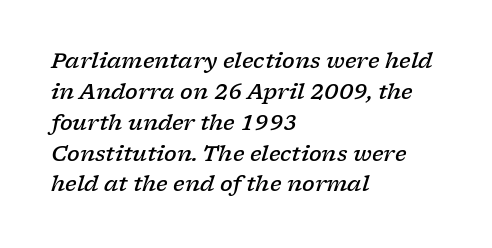
Q: Is the text bold? A: Semi-bold.
Q: Is the text italic (slanted)? A: Yes, it leans right by about 17 degrees.
Q: Is the text underlined? A: No.
Q: How is the paragraph aligned? A: Left-aligned.
Q: Is the spacing between letters normal or unusually wide? A: Normal.
Q: Is the spacing between lines tight, normal or loose? A: Normal.
